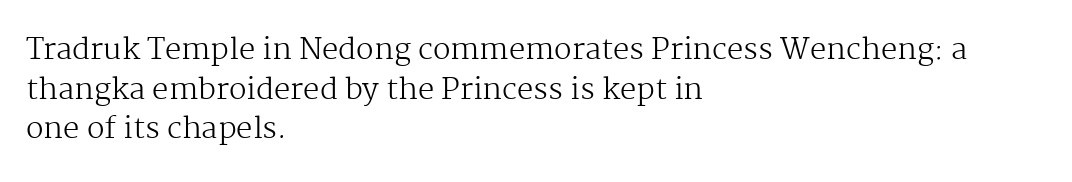
{"serif": "yes", "italic": "no", "bold": "no", "weight": "regular", "width": "normal", "stroke_contrast": "medium", "x_height": "medium", "monospaced": "no", "underline": "no", "align": "left", "line_spacing": "normal", "line_spacing_ratio": 1.37, "letter_spacing": "normal", "letter_spacing_em": 0.0, "glyph_px": 29}
